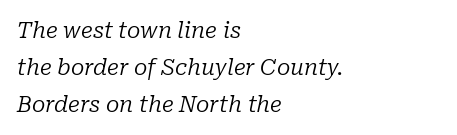
{"italic": "yes", "lean": "right", "slant_degrees": 10, "bold": "no", "underline": "no", "align": "left", "line_spacing": "normal", "line_spacing_ratio": 1.68, "letter_spacing": "normal", "letter_spacing_em": 0.0, "glyph_px": 22}
